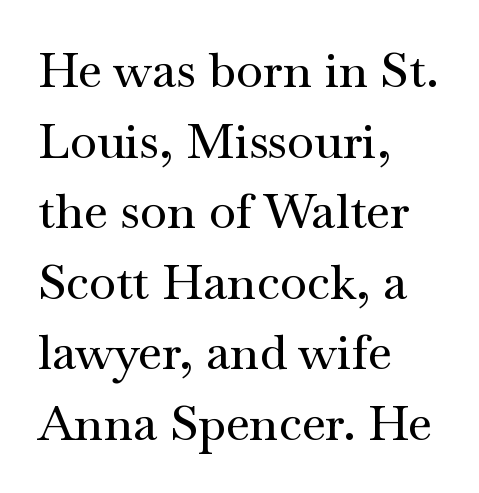
The image shows 49 px wide serif type, upright; set left-aligned, normal line spacing (1.44x), normal letter spacing, not underlined; medium stroke contrast and a small x-height.
